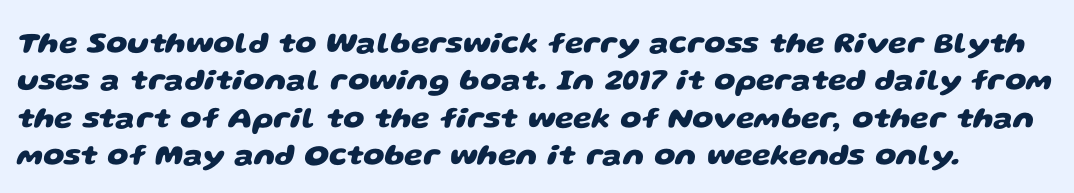
The image shows 30 px heavy, wide sans-serif type; set normal line spacing (1.25x), normal letter spacing, not underlined; low stroke contrast and a large x-height.
